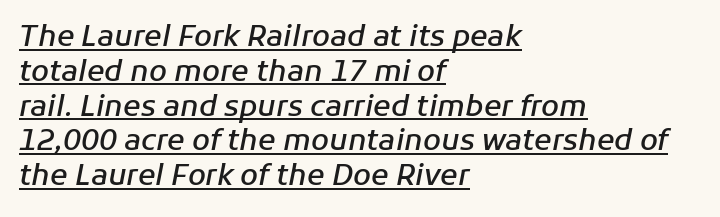
{"italic": "yes", "lean": "right", "slant_degrees": 11, "bold": "semi", "weight": "semibold", "width": "normal", "stroke_contrast": "low", "x_height": "medium", "monospaced": "no", "underline": "yes", "align": "left", "line_spacing_ratio": 1.2, "letter_spacing": "normal", "letter_spacing_em": 0.0, "glyph_px": 29}
